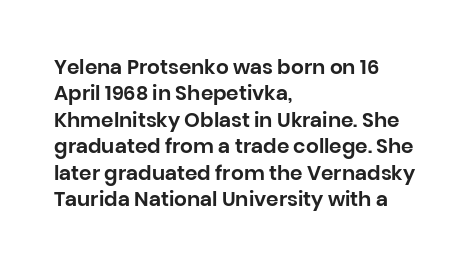
The image shows 20 px text type, upright; set left-aligned, normal line spacing (1.32x), normal letter spacing, not underlined.
